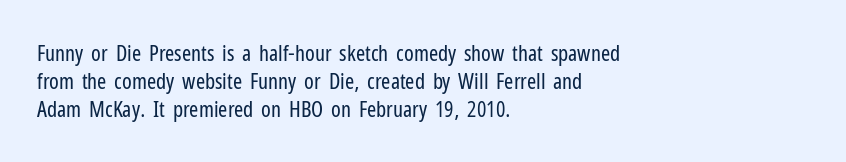
{"italic": "no", "bold": "no", "underline": "no", "align": "left", "line_spacing": "normal", "line_spacing_ratio": 1.28, "letter_spacing": "normal", "letter_spacing_em": 0.0, "glyph_px": 22}
